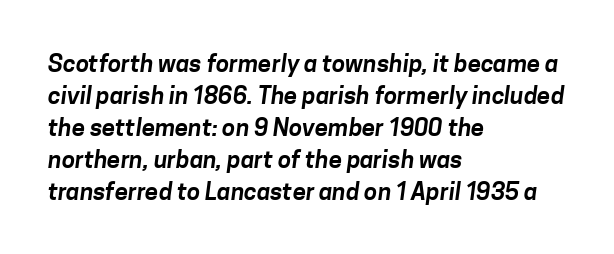
The image shows 24 px text type; set left-aligned, normal line spacing (1.33x), normal letter spacing, not underlined.
